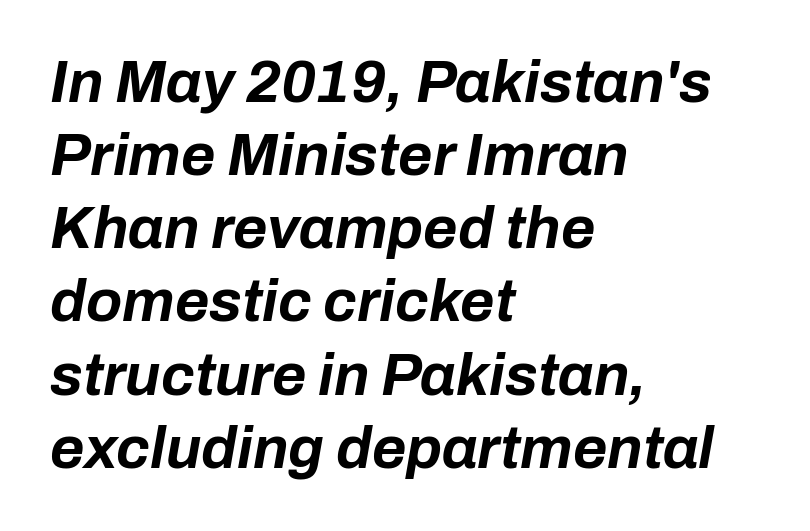
Q: Is the text bold? A: Yes.
Q: Is the text italic (slanted)? A: Yes, it leans right by about 10 degrees.
Q: Is the text underlined? A: No.
Q: How is the paragraph aligned? A: Left-aligned.
Q: Is the spacing between letters normal or unusually wide? A: Normal.
Q: Width (condensed, normal, or wide)? A: Normal.
Q: Stroke contrast? A: Low.
Q: x-height? A: Medium.
Q: Monospaced? A: No.
